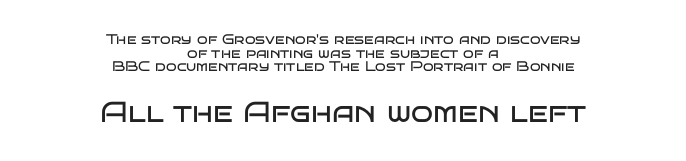
Is there any slant? The stems are plumb. If you squint, the bottom block still reads clearly — it's the larger of the two. Notice how descenders almost collide with the ascenders below — that's tight leading. Underline: absent. Tracking value appears to be zero — textbook default spacing. Spacing verdict: proportional, widths tailored to each character.
